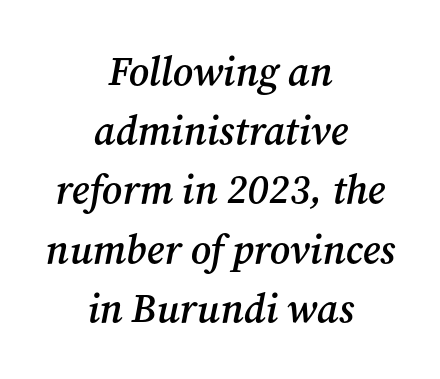
{"serif": "yes", "italic": "yes", "lean": "right", "slant_degrees": 12, "bold": "semi", "weight": "semibold", "width": "normal", "stroke_contrast": "medium", "x_height": "medium", "monospaced": "no", "underline": "no", "align": "center", "line_spacing": "normal", "line_spacing_ratio": 1.48, "letter_spacing": "normal", "letter_spacing_em": 0.0, "glyph_px": 40}
